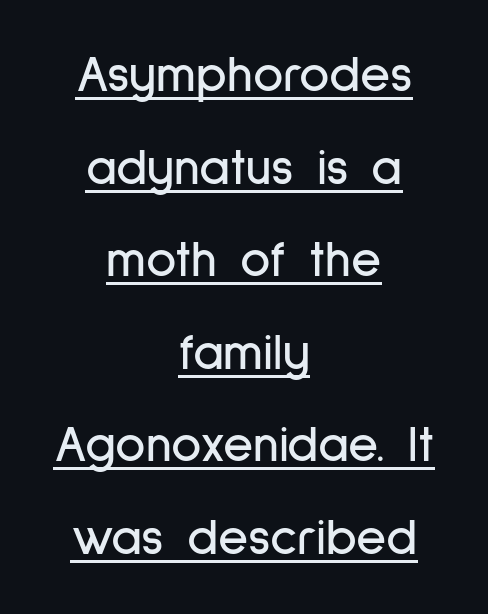
Q: Is the text italic (slanted)? A: No, it is upright.
Q: Is the typeface a serif or a sans-serif typeface? A: Sans-serif.
Q: Is the text underlined? A: Yes.
Q: How is the paragraph aligned? A: Centered.
Q: Is the spacing between letters normal or unusually wide? A: Normal.
Q: Width (condensed, normal, or wide)? A: Condensed.
Q: Stroke contrast? A: Low.
Q: x-height? A: Medium.
Q: Monospaced? A: No.
